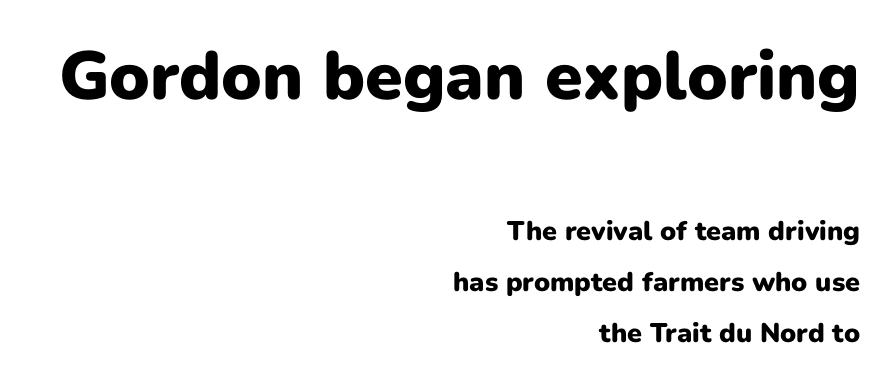
{"serif": "no", "italic": "no", "bold": "yes", "weight": "heavy", "width": "normal", "stroke_contrast": "low", "x_height": "medium", "monospaced": "no", "underline": "no", "align": "right", "line_spacing_ratio": 1.88, "letter_spacing": "normal", "letter_spacing_em": 0.0, "larger_block": "first", "size_ratio": 2.52, "glyph_px": 68}
